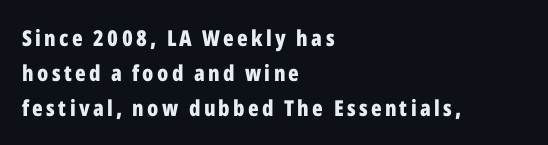
{"italic": "no", "bold": "yes", "underline": "no", "align": "left", "line_spacing": "normal", "line_spacing_ratio": 1.59, "glyph_px": 22}
